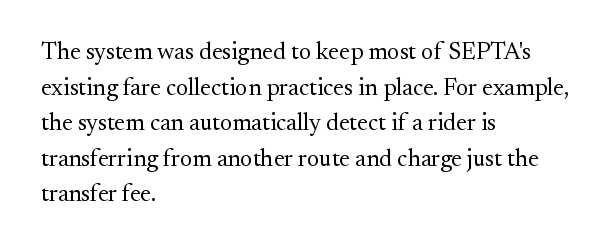
{"italic": "no", "bold": "no", "underline": "no", "align": "left", "line_spacing": "normal", "line_spacing_ratio": 1.48, "letter_spacing": "normal", "letter_spacing_em": 0.0, "glyph_px": 24}
